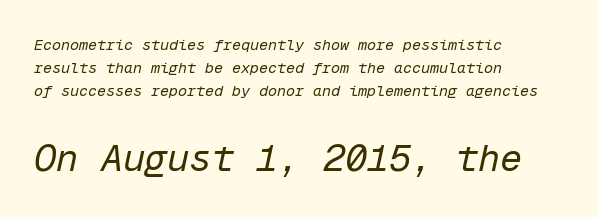
The image shows 37 px regular-weight type, italic (leaning right), monospaced; set left-aligned, normal line spacing (1.55x), normal letter spacing, not underlined; the second (bottom) block is 2.47x larger; low stroke contrast and a medium x-height.
